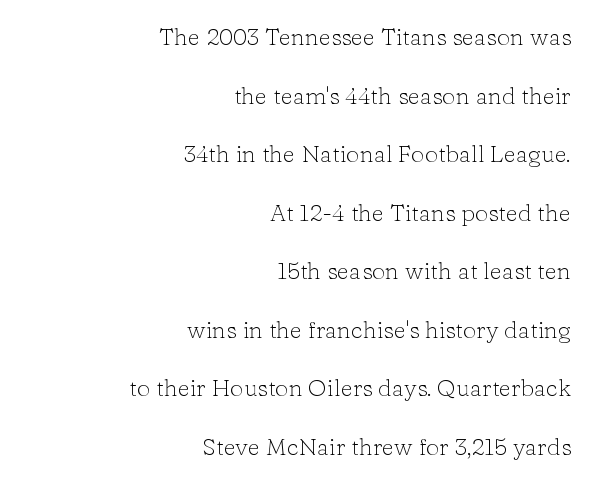
{"italic": "no", "bold": "no", "underline": "no", "align": "right", "line_spacing": "loose", "line_spacing_ratio": 2.44, "letter_spacing": "normal", "letter_spacing_em": 0.0, "glyph_px": 24}
